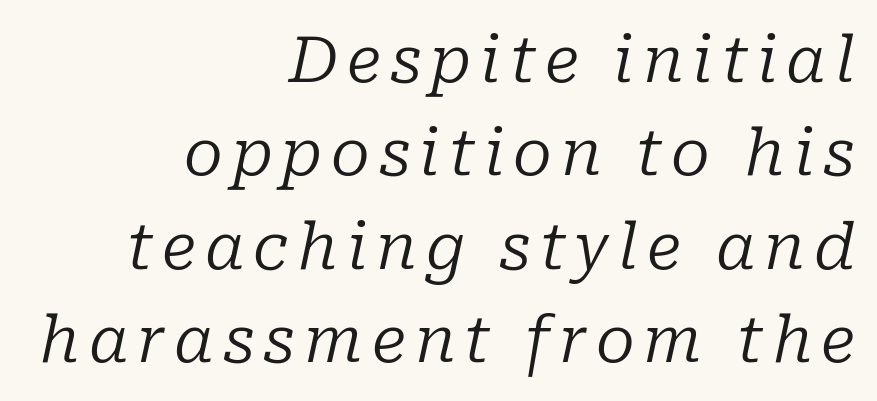
{"serif": "yes", "italic": "yes", "lean": "right", "slant_degrees": 10, "bold": "no", "weight": "regular", "width": "normal", "stroke_contrast": "low", "x_height": "medium", "monospaced": "no", "underline": "no", "align": "right", "line_spacing": "normal", "line_spacing_ratio": 1.46, "glyph_px": 64}
